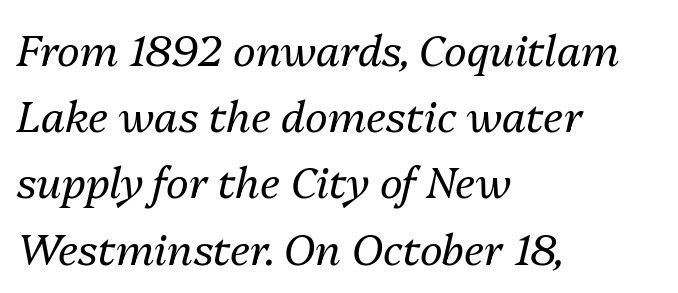
This sample uses an oblique cut, with every glyph tilted off the vertical. You could not count columns in this text — the font is proportionally spaced. Compared with typical paragraphs, the rows here are spaced about the same. The passage shown has conventional tracking throughout.
